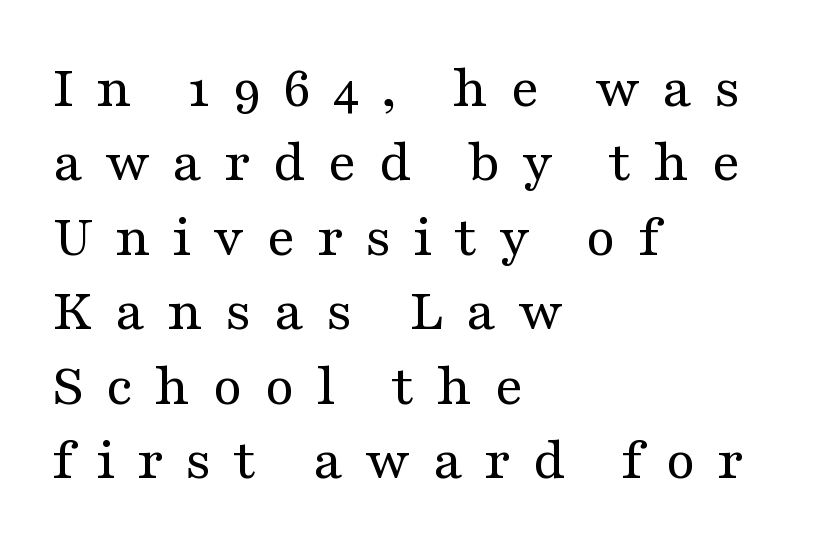
The image shows 60 px regular-weight, wide serif type, upright; set left-aligned, line spacing 1.24x, unusually wide letter spacing (+0.36 em), not underlined; medium stroke contrast and a medium x-height.
